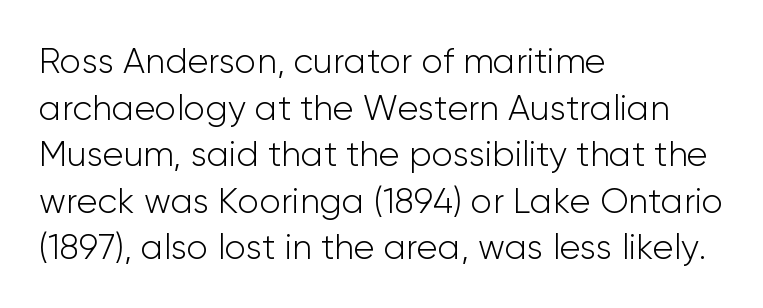
Notice how the stems are strictly vertical — no italics here. Proportional: the letters do not fall into vertical columns. Each row of text sits above clean, open space. Does extra space separate the letters? No, they use regular spacing. Observe the absence of serifs on each vertical stroke in this sample. Is there much room between lines? A standard amount, neither cramped nor airy.
